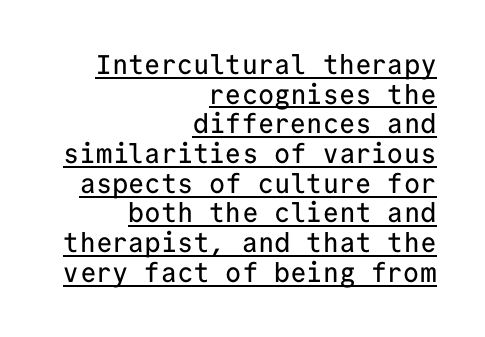
Q: Is the text italic (slanted)? A: No, it is upright.
Q: Is the text underlined? A: Yes.
Q: How is the paragraph aligned? A: Right-aligned.
Q: Is the spacing between letters normal or unusually wide? A: Normal.
Q: Is the spacing between lines tight, normal or loose? A: Tight.
